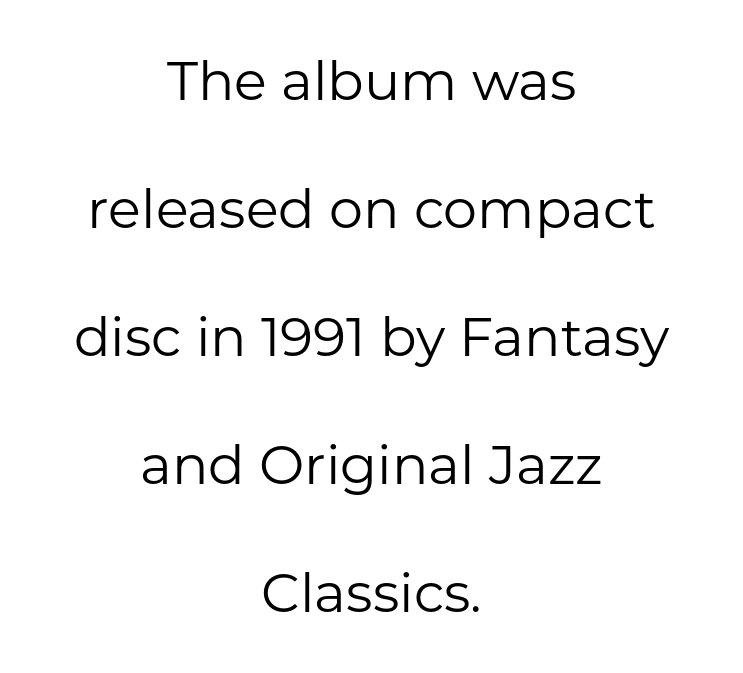
Q: Is the text bold? A: No.
Q: Is the text italic (slanted)? A: No, it is upright.
Q: Is the typeface a serif or a sans-serif typeface? A: Sans-serif.
Q: Is the text underlined? A: No.
Q: How is the paragraph aligned? A: Centered.
Q: Is the spacing between letters normal or unusually wide? A: Normal.
Q: Is the spacing between lines tight, normal or loose? A: Loose.
Q: Width (condensed, normal, or wide)? A: Normal.
Q: Stroke contrast? A: Low.
Q: x-height? A: Medium.
Q: Monospaced? A: No.
